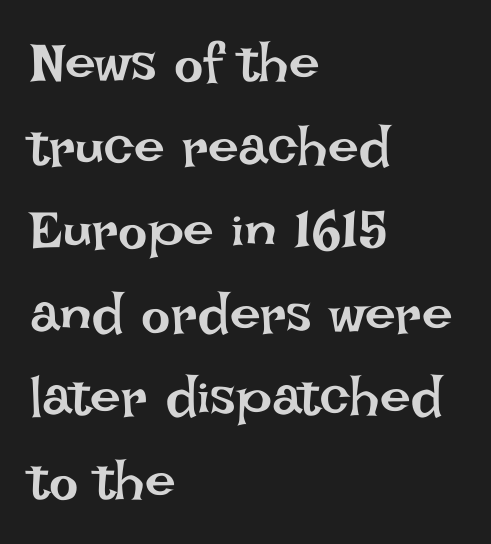
{"italic": "no", "bold": "no", "weight": "regular", "width": "normal", "stroke_contrast": "low", "x_height": "large", "monospaced": "no", "underline": "no", "align": "left", "line_spacing": "normal", "line_spacing_ratio": 1.52, "letter_spacing": "normal", "letter_spacing_em": 0.0, "glyph_px": 55}
